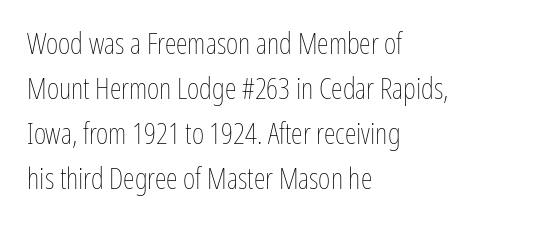
The image shows 30 px thin, condensed type, upright; set left-aligned, normal line spacing (1.5x), normal letter spacing, not underlined; low stroke contrast and a medium x-height.
